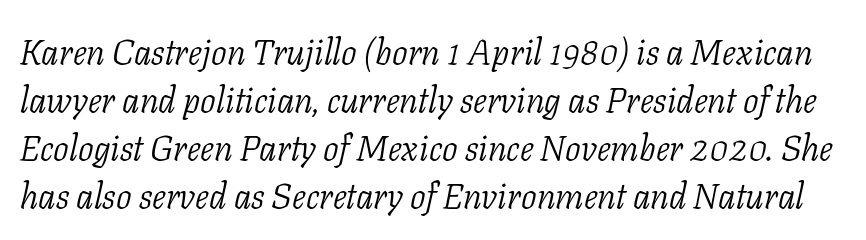
{"serif": "yes", "italic": "yes", "lean": "right", "slant_degrees": 11, "bold": "no", "weight": "light", "width": "normal", "stroke_contrast": "low", "x_height": "medium", "monospaced": "no", "underline": "no", "line_spacing": "normal", "line_spacing_ratio": 1.37, "letter_spacing": "normal", "letter_spacing_em": 0.0, "glyph_px": 35}
